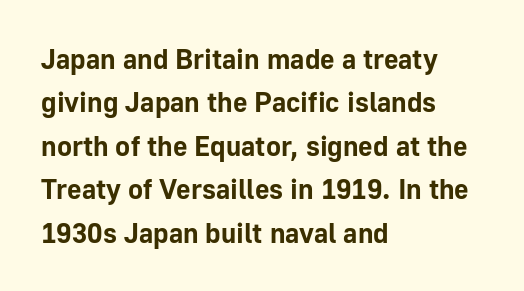
The image shows 28 px bold sans-serif type, upright; set left-aligned, normal line spacing (1.55x), normal letter spacing, not underlined; low stroke contrast and a medium x-height.
